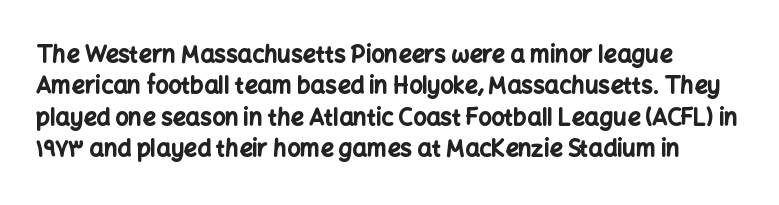
{"italic": "no", "bold": "yes", "underline": "no", "align": "left", "line_spacing": "normal", "line_spacing_ratio": 1.36, "letter_spacing": "normal", "letter_spacing_em": 0.0, "glyph_px": 23}
